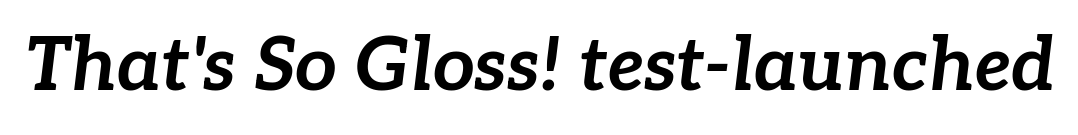
Q: Is the text bold? A: Yes.
Q: Is the text italic (slanted)? A: Yes, it leans right by about 7 degrees.
Q: Is the text underlined? A: No.
Q: Is the spacing between letters normal or unusually wide? A: Normal.
Q: Width (condensed, normal, or wide)? A: Normal.
Q: Stroke contrast? A: Low.
Q: x-height? A: Medium.
Q: Monospaced? A: No.
